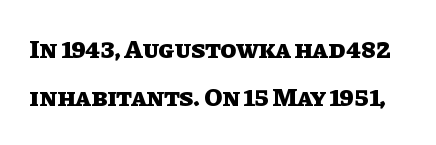
{"italic": "no", "bold": "yes", "underline": "no", "line_spacing_ratio": 1.85, "letter_spacing": "normal", "letter_spacing_em": 0.0, "glyph_px": 26}
